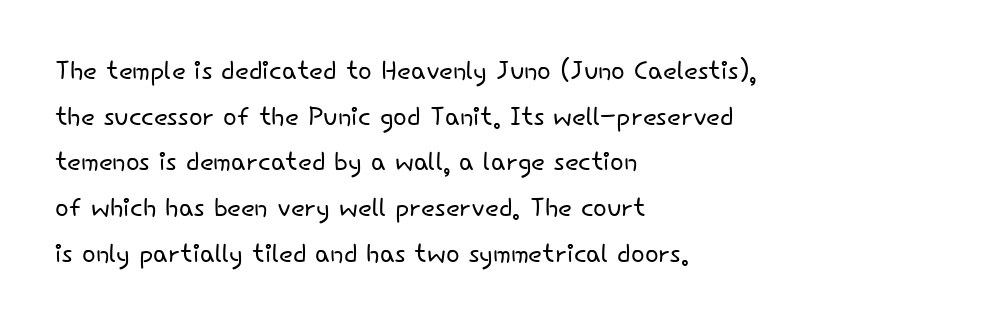
Nothing sits at the stroke ends, so this counts as sans-serif. Notice how the passage keeps a crisp vertical edge on the left only. Every character sits straight up, as roman type does. Anything drawn beneath the words? Only blank space. Spacing between characters is what you'd get straight out of the box.
